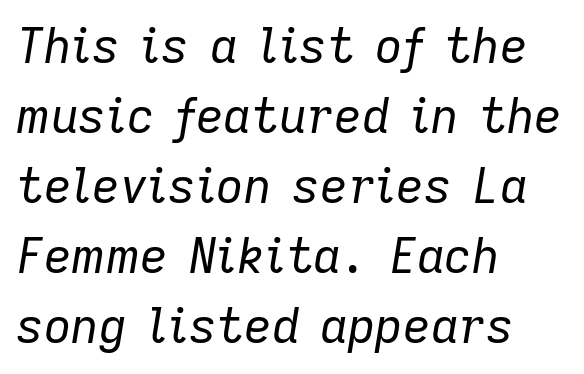
Descenders hang freely into open space. The vertical gap from one line to the next is medium. Every row of glyphs begins at an identical x-position on the left. Words appear dense and cohesive because spacing is normal.
